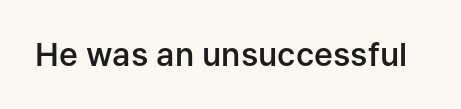
The image shows 32 px semibold sans-serif type, upright; set normal letter spacing, not underlined; low stroke contrast and a medium x-height.
